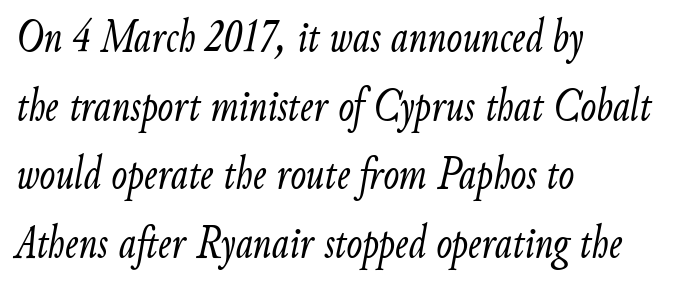
The paragraph shown leans on its left margin. Decoration check: the copy has no underline. This sample has the flowing, uneven cadence of proportional lettering. The leading is moderate, giving the passage an even texture. These lines keep a tight, regular rhythm from letter to letter.
